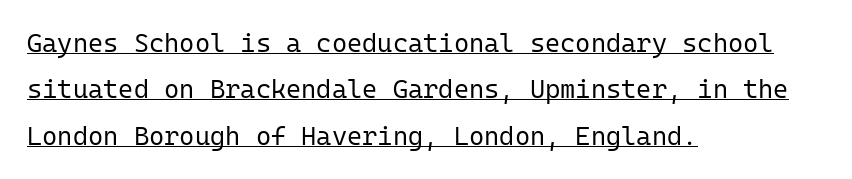
Q: Is the text bold? A: No.
Q: Is the text italic (slanted)? A: No, it is upright.
Q: Is the text underlined? A: Yes.
Q: How is the paragraph aligned? A: Left-aligned.
Q: Is the spacing between letters normal or unusually wide? A: Normal.
